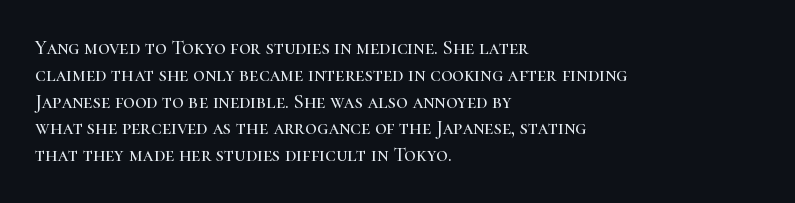
Q: Is the text italic (slanted)? A: No, it is upright.
Q: Is the text underlined? A: No.
Q: How is the paragraph aligned? A: Left-aligned.
Q: Is the spacing between letters normal or unusually wide? A: Normal.
Q: Is the spacing between lines tight, normal or loose? A: Normal.
